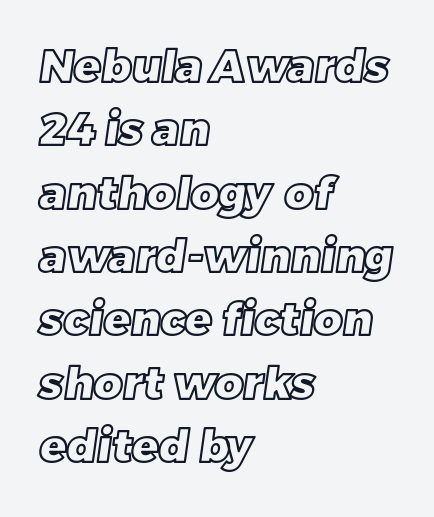
Q: Is the text underlined? A: No.
Q: How is the paragraph aligned? A: Left-aligned.
Q: Is the spacing between letters normal or unusually wide? A: Normal.
Q: Is the spacing between lines tight, normal or loose? A: Normal.
Q: Width (condensed, normal, or wide)? A: Normal.
Q: x-height? A: Large.
Q: Monospaced? A: No.
